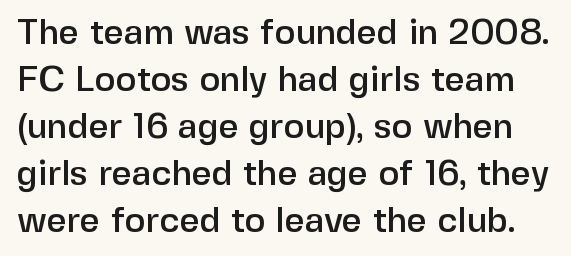
The image shows 35 px sans-serif type, upright; set normal line spacing (1.34x), normal letter spacing, not underlined; low stroke contrast and a medium x-height.
